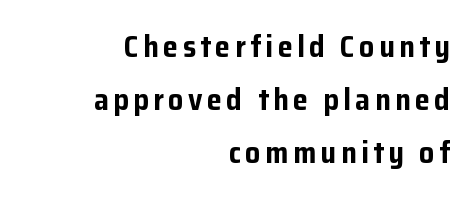
The image shows 30 px bold sans-serif type, upright; set right-aligned, line spacing 1.76x, not underlined; low stroke contrast and a medium x-height.
